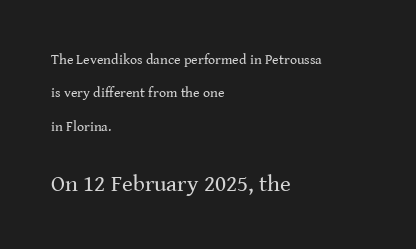
The image shows 23 px text type, upright; set left-aligned, loose line spacing (2.39x), normal letter spacing, not underlined; the second (bottom) block is 1.64x larger.
